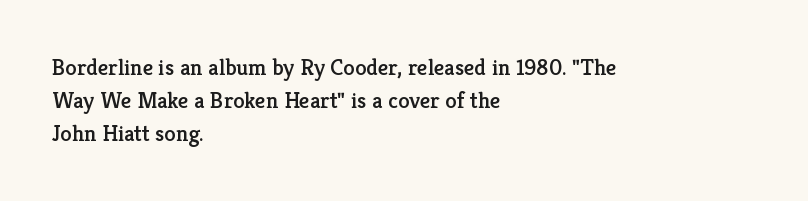
Q: Is the text italic (slanted)? A: No, it is upright.
Q: Is the text underlined? A: No.
Q: How is the paragraph aligned? A: Left-aligned.
Q: Is the spacing between letters normal or unusually wide? A: Normal.
Q: Is the spacing between lines tight, normal or loose? A: Normal.
